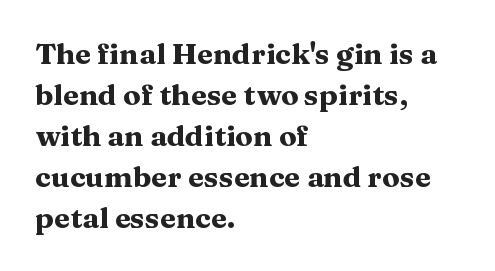
This sample is left-justified, so line endings fall wherever the words run out. Letters rest on an invisible, unmarked baseline. Each letter's strokes conclude with small projecting serifs. As a designer I'd log this as weight 700, bold.
